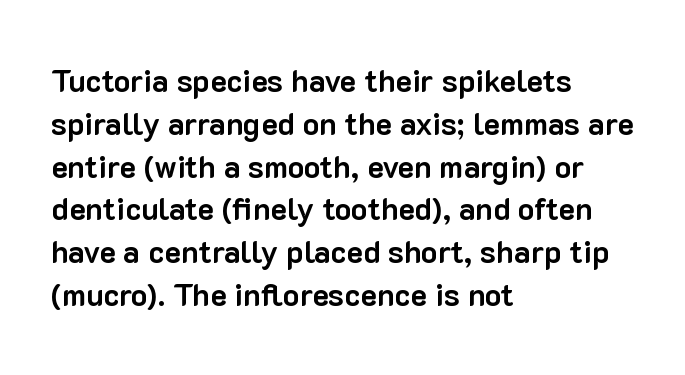
Here the designer chose a conventional face with non-uniform glyph widths. Normally led — the rows are evenly, conventionally spaced. These lines stack with their left ends in a neat column. The letters stand straight up with perfectly vertical stems. This sample uses plain, unmodified letter spacing. The glyphs are unaccompanied by any horizontal stroke below them.
